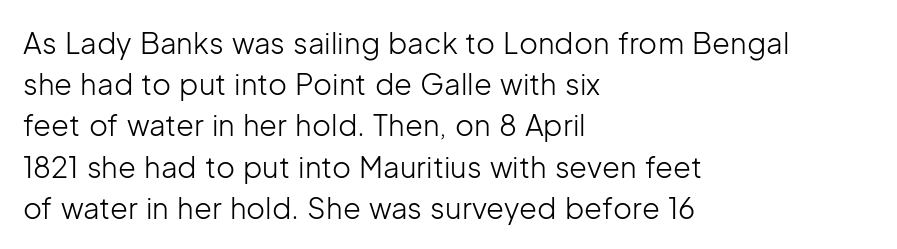
Q: Is the text bold? A: No.
Q: Is the text italic (slanted)? A: No, it is upright.
Q: Is the typeface a serif or a sans-serif typeface? A: Sans-serif.
Q: Is the text underlined? A: No.
Q: How is the paragraph aligned? A: Left-aligned.
Q: Is the spacing between letters normal or unusually wide? A: Normal.
Q: Is the spacing between lines tight, normal or loose? A: Normal.
Q: Width (condensed, normal, or wide)? A: Normal.
Q: Stroke contrast? A: Low.
Q: x-height? A: Medium.
Q: Monospaced? A: No.
